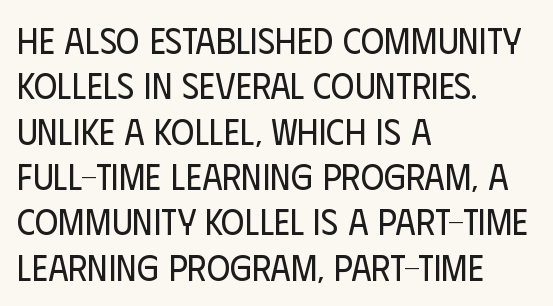
{"serif": "no", "italic": "no", "bold": "no", "weight": "regular", "width": "condensed", "stroke_contrast": "low", "x_height": "large", "monospaced": "no", "underline": "no", "align": "left", "line_spacing": "normal", "line_spacing_ratio": 1.26, "letter_spacing": "normal", "letter_spacing_em": 0.0, "glyph_px": 36}
